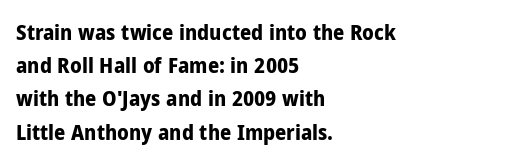
The image shows 22 px bold type, upright; set left-aligned, normal line spacing (1.51x), normal letter spacing, not underlined.
